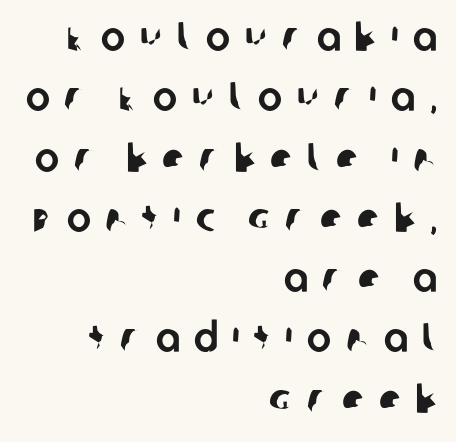
This rendering employs a face without finishing strokes, i.e., a sans-serif. Words appear elongated and porous because spacing is wide. Looks like regular typesetting: each glyph gets only the width it needs. Nobody drew a line under any word here.
